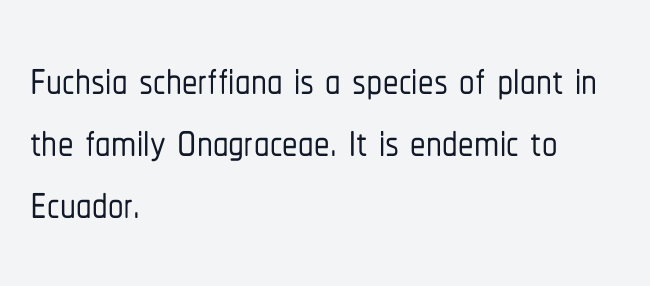
Q: Is the text italic (slanted)? A: No, it is upright.
Q: Is the typeface a serif or a sans-serif typeface? A: Sans-serif.
Q: Is the text underlined? A: No.
Q: How is the paragraph aligned? A: Left-aligned.
Q: Is the spacing between letters normal or unusually wide? A: Normal.
Q: Is the spacing between lines tight, normal or loose? A: Tight.
Q: Width (condensed, normal, or wide)? A: Condensed.
Q: Stroke contrast? A: Low.
Q: x-height? A: Medium.
Q: Monospaced? A: No.
